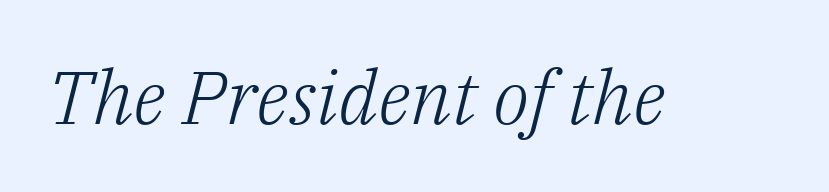
Q: Is the text bold? A: No.
Q: Is the text italic (slanted)? A: Yes, it leans right by about 14 degrees.
Q: Is the typeface a serif or a sans-serif typeface? A: Serif.
Q: Is the text underlined? A: No.
Q: Is the spacing between letters normal or unusually wide? A: Normal.
Q: Width (condensed, normal, or wide)? A: Normal.
Q: Stroke contrast? A: Low.
Q: x-height? A: Medium.
Q: Monospaced? A: No.
